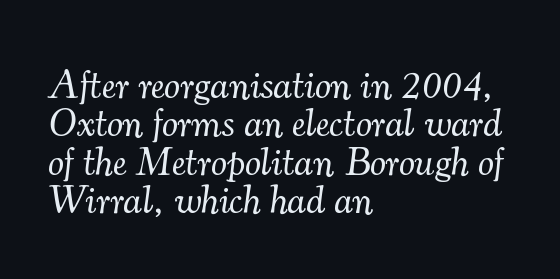
Q: Is the text bold? A: No.
Q: Is the text italic (slanted)? A: Yes, it leans right by about 7 degrees.
Q: Is the typeface a serif or a sans-serif typeface? A: Serif.
Q: Is the text underlined? A: No.
Q: How is the paragraph aligned? A: Left-aligned.
Q: Is the spacing between letters normal or unusually wide? A: Normal.
Q: Is the spacing between lines tight, normal or loose? A: Tight.
Q: Width (condensed, normal, or wide)? A: Normal.
Q: Stroke contrast? A: Medium.
Q: x-height? A: Small.
Q: Monospaced? A: No.
